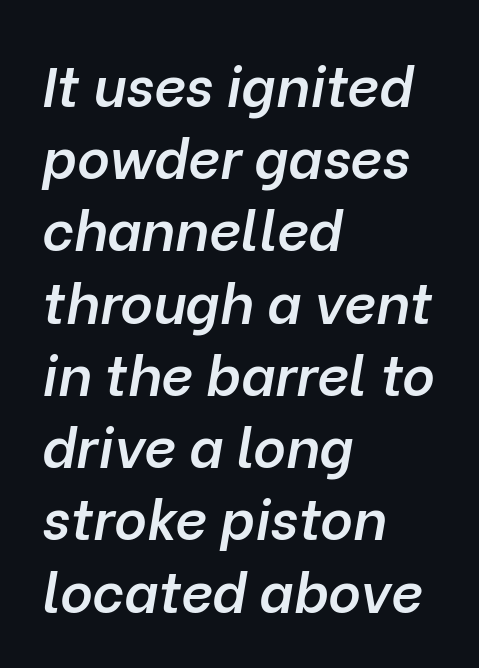
Q: Is the text bold? A: Semi-bold.
Q: Is the text italic (slanted)? A: Yes, it leans right by about 10 degrees.
Q: Is the text underlined? A: No.
Q: How is the paragraph aligned? A: Left-aligned.
Q: Is the spacing between letters normal or unusually wide? A: Normal.
Q: Is the spacing between lines tight, normal or loose? A: Normal.
Q: Width (condensed, normal, or wide)? A: Normal.
Q: Stroke contrast? A: Low.
Q: x-height? A: Medium.
Q: Monospaced? A: No.
